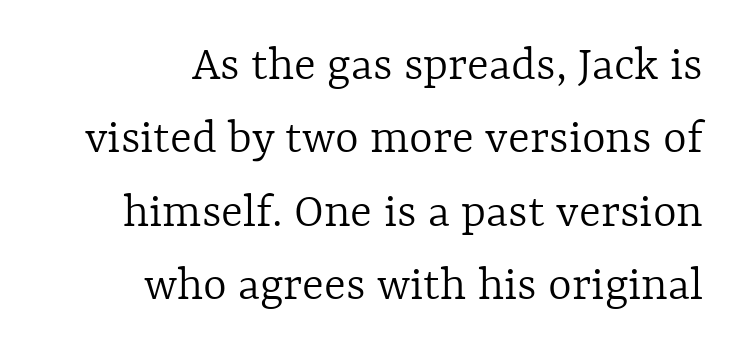
These lines were composed using upright roman letters. The passage shown is not bold in any degree. Descender tails drop into unmarked territory. Looks like regular typesetting: each glyph gets only the width it needs. What stands out about the letter spacing? Nothing — it is the standard amount.
